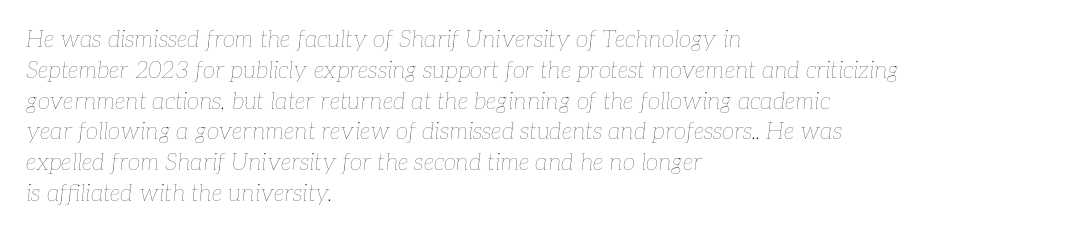
Q: Is the text bold? A: No.
Q: Is the text italic (slanted)? A: Yes, it leans right by about 7 degrees.
Q: Is the text underlined? A: No.
Q: How is the paragraph aligned? A: Left-aligned.
Q: Is the spacing between letters normal or unusually wide? A: Normal.
Q: Is the spacing between lines tight, normal or loose? A: Normal.
